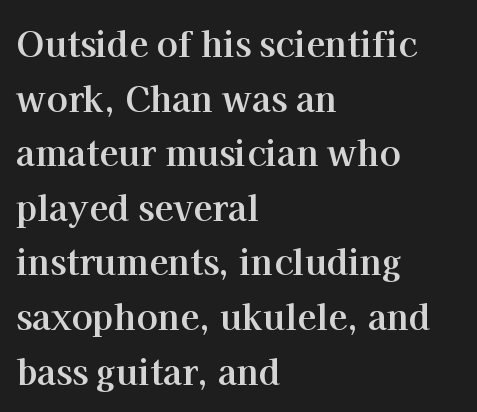
{"serif": "yes", "italic": "no", "bold": "yes", "weight": "bold", "width": "normal", "stroke_contrast": "high", "x_height": "medium", "monospaced": "no", "underline": "no", "align": "left", "line_spacing": "normal", "line_spacing_ratio": 1.56, "letter_spacing": "normal", "letter_spacing_em": 0.0, "glyph_px": 35}
